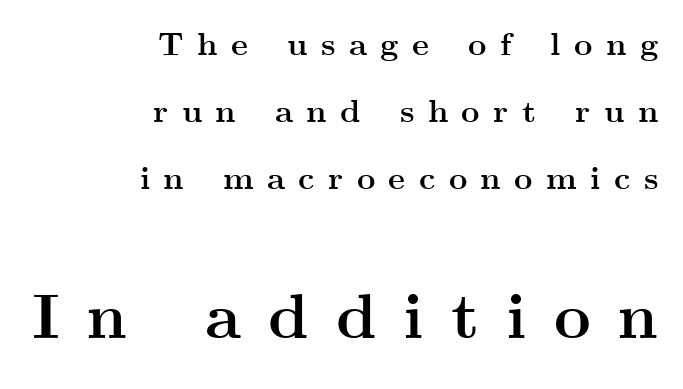
{"serif": "yes", "italic": "no", "bold": "yes", "weight": "semibold", "width": "wide", "stroke_contrast": "medium", "x_height": "small", "monospaced": "no", "underline": "no", "align": "right", "line_spacing": "loose", "line_spacing_ratio": 2.1, "letter_spacing": "wide", "letter_spacing_em": 0.42, "larger_block": "second", "size_ratio": 2.0, "glyph_px": 64}
